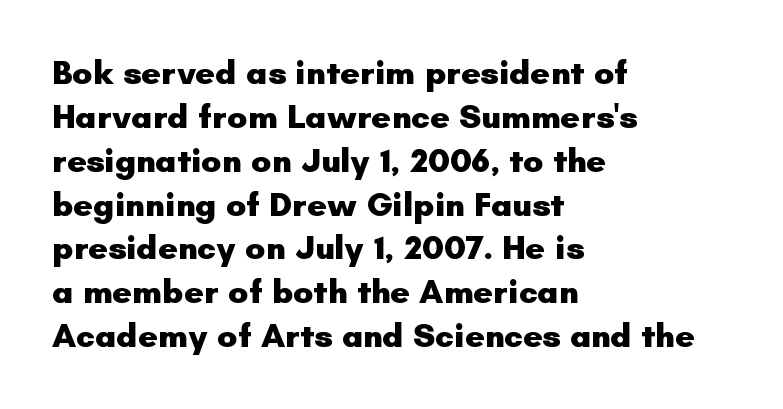
The image shows 34 px heavy sans-serif type, upright; set left-aligned, normal line spacing (1.29x), normal letter spacing, not underlined; low stroke contrast and a small x-height.
